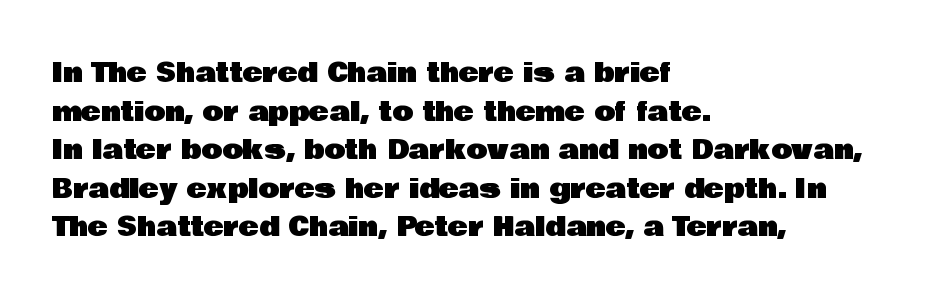
The image shows 27 px text type, upright; set left-aligned, normal line spacing (1.43x), normal letter spacing, not underlined.
